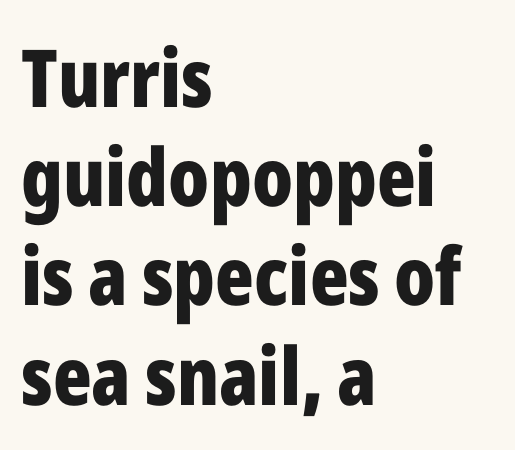
{"serif": "no", "italic": "no", "bold": "yes", "weight": "bold", "width": "condensed", "stroke_contrast": "low", "x_height": "medium", "monospaced": "no", "underline": "no", "align": "left", "line_spacing_ratio": 1.24, "letter_spacing": "normal", "letter_spacing_em": 0.0, "glyph_px": 80}
